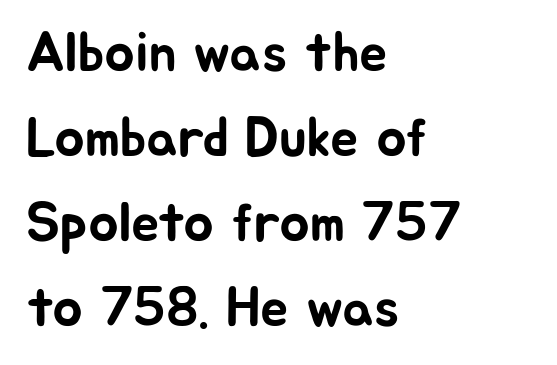
The image shows 56 px sans-serif type, upright; set left-aligned, normal line spacing (1.52x), normal letter spacing, not underlined; low stroke contrast and a medium x-height.
